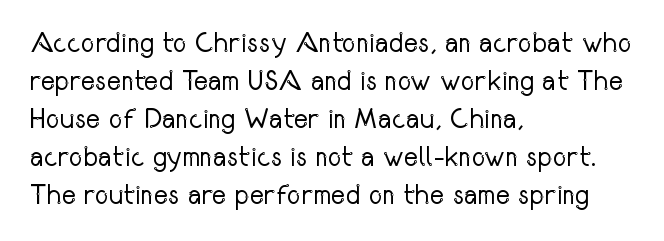
The designer left line spacing at the default. A classic flush-left, rag-right setting is used for this passage. The font sits on the lighter half of the weight spectrum, regular included. The letters stand straight up with perfectly vertical stems. No word sits above an underline.
